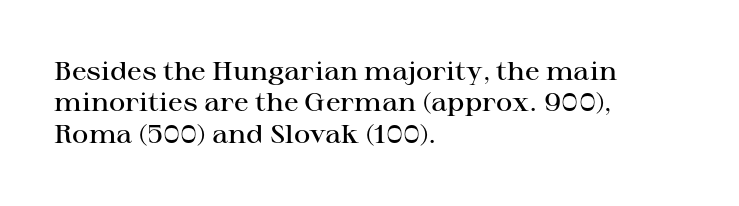
Q: Is the text bold? A: Semi-bold.
Q: Is the text italic (slanted)? A: No, it is upright.
Q: Is the text underlined? A: No.
Q: How is the paragraph aligned? A: Left-aligned.
Q: Is the spacing between letters normal or unusually wide? A: Normal.
Q: Is the spacing between lines tight, normal or loose? A: Normal.
